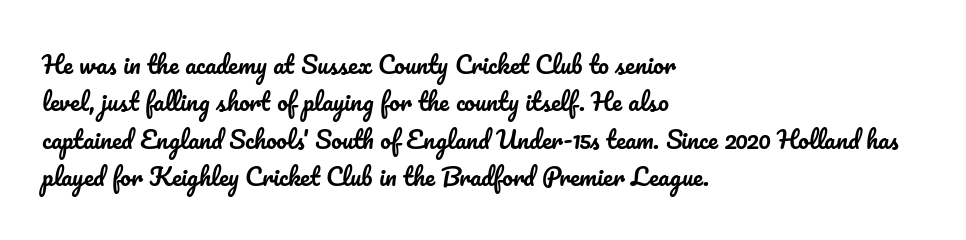
{"underline": "no", "align": "left", "line_spacing": "normal", "line_spacing_ratio": 1.56, "letter_spacing": "normal", "letter_spacing_em": 0.0, "glyph_px": 24}
